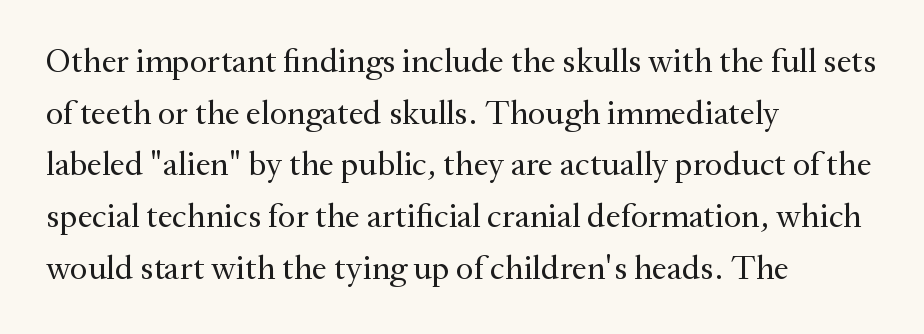
{"serif": "yes", "italic": "no", "bold": "no", "weight": "regular", "width": "normal", "stroke_contrast": "medium", "x_height": "small", "monospaced": "no", "underline": "no", "align": "left", "line_spacing": "normal", "line_spacing_ratio": 1.52, "letter_spacing": "normal", "letter_spacing_em": 0.0, "glyph_px": 34}
